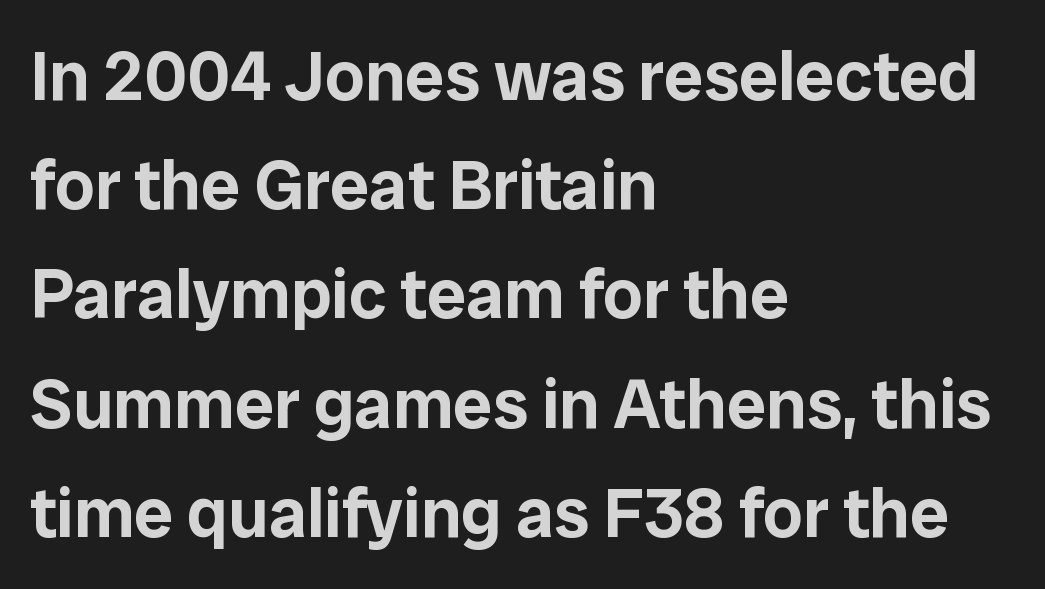
{"serif": "no", "italic": "no", "width": "normal", "stroke_contrast": "low", "x_height": "medium", "monospaced": "no", "underline": "no", "align": "left", "line_spacing": "normal", "line_spacing_ratio": 1.56, "letter_spacing": "normal", "letter_spacing_em": 0.0, "glyph_px": 70}
